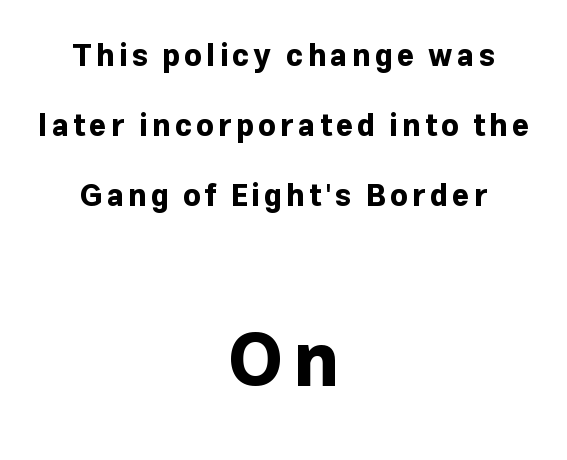
The image shows 74 px bold sans-serif type, upright; set centered, loose line spacing (2.33x), not underlined; the second (bottom) block is 2.47x larger; low stroke contrast and a medium x-height.
